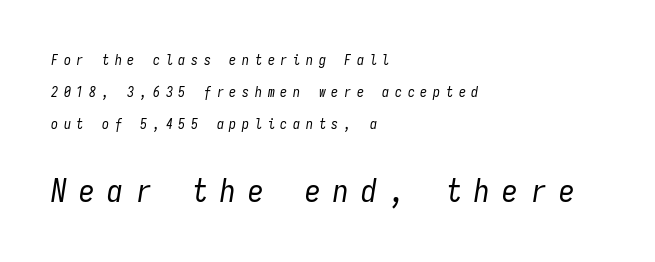
Q: Is the text bold? A: No.
Q: Is the text italic (slanted)? A: Yes, it leans right by about 9 degrees.
Q: Is the text underlined? A: No.
Q: How is the paragraph aligned? A: Left-aligned.
Q: Is the spacing between letters normal or unusually wide? A: Unusually wide.
Q: Is the spacing between lines tight, normal or loose? A: Loose.
Q: Which block of text is set in a larger size, the first (top) or the second (bottom)? A: The second (bottom) one.
Q: Width (condensed, normal, or wide)? A: Condensed.
Q: Stroke contrast? A: Low.
Q: x-height? A: Medium.
Q: Monospaced? A: Yes.
